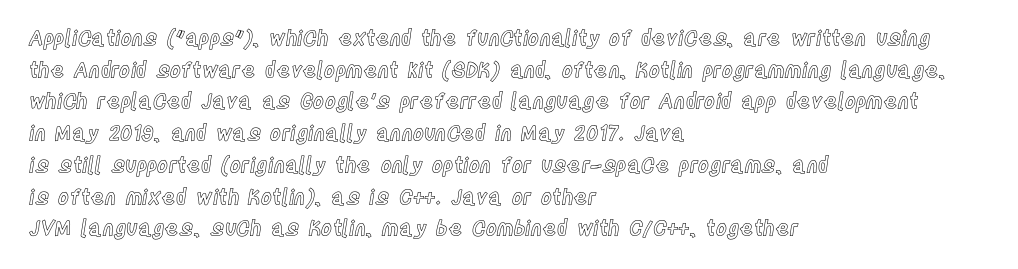
{"underline": "no", "align": "left", "line_spacing": "normal", "line_spacing_ratio": 1.51, "letter_spacing": "normal", "letter_spacing_em": 0.0, "glyph_px": 21}
